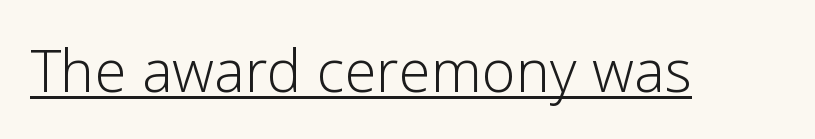
The image shows 58 px light sans-serif type, upright; set normal letter spacing, underlined; low stroke contrast and a medium x-height.
